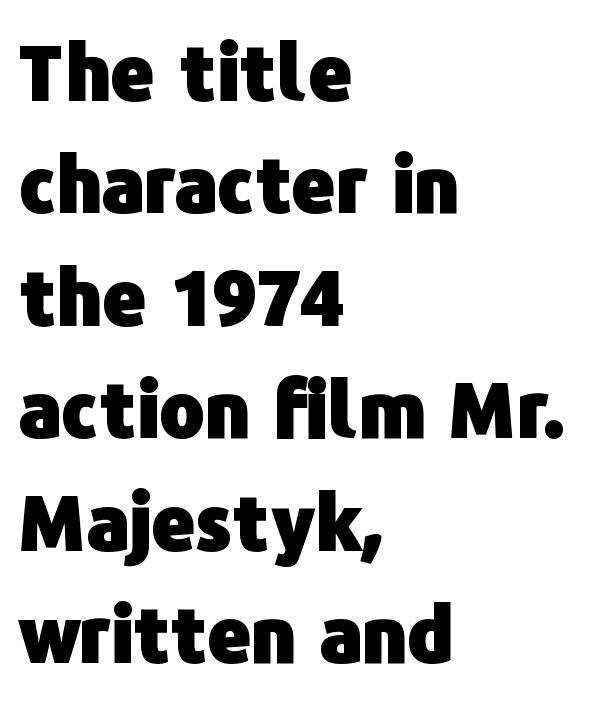
The image shows 76 px heavy sans-serif type, upright; set left-aligned, normal line spacing (1.48x), normal letter spacing, not underlined; low stroke contrast and a medium x-height.
